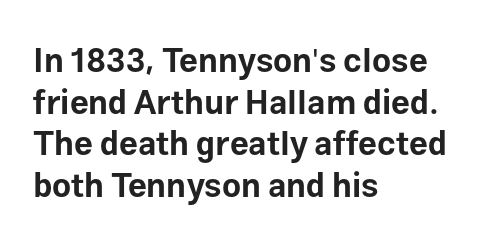
Q: Is the text bold? A: Yes.
Q: Is the text italic (slanted)? A: No, it is upright.
Q: Is the typeface a serif or a sans-serif typeface? A: Sans-serif.
Q: Is the text underlined? A: No.
Q: How is the paragraph aligned? A: Left-aligned.
Q: Is the spacing between letters normal or unusually wide? A: Normal.
Q: Is the spacing between lines tight, normal or loose? A: Normal.
Q: Width (condensed, normal, or wide)? A: Normal.
Q: Stroke contrast? A: Low.
Q: x-height? A: Medium.
Q: Monospaced? A: No.
